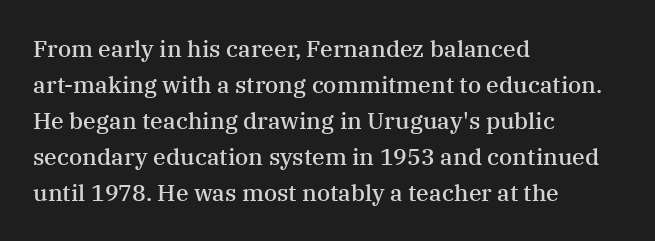
Visually the block forms a straight wall on the left and a jagged coastline on the right. Bold? Not quite — semibold, heavier than regular but stopping short. Horizontal bands of white between lines are of average thickness. Inter-character spacing is left at the font's built-in metrics.
